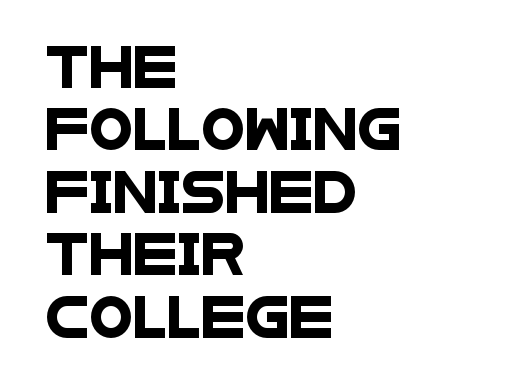
Has an underline been added? It has not. The line texture is even and compact thanks to regular tracking. The passage shown is typed in a proportional face where columns would drift. The paragraph shown leans on its left margin. Type style note: lacks serifs. Is there much room between lines? A standard amount, neither cramped nor airy.
